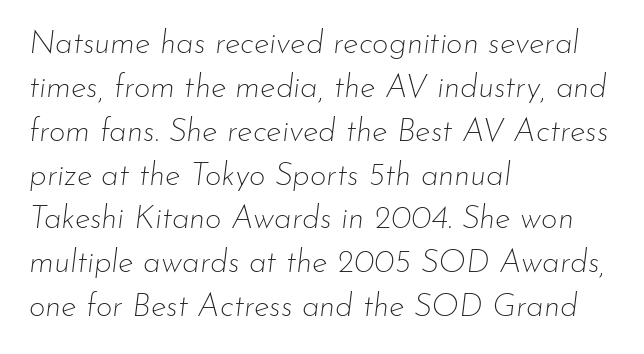
Alignment: flush left. Characters follow at the spacing the type designer built in. Each new line begins a customary step beneath the previous one. The gap between lines stays unmarked. Proportional: the letters do not fall into vertical columns.
